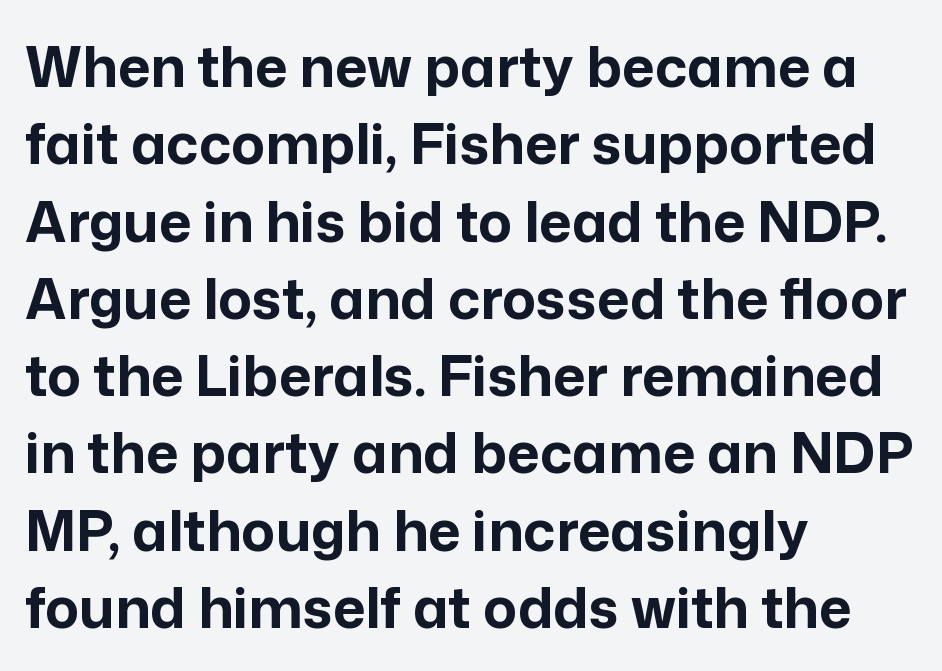
The image shows 56 px bold sans-serif type, upright; set left-aligned, normal line spacing (1.38x), normal letter spacing, not underlined; low stroke contrast and a medium x-height.
